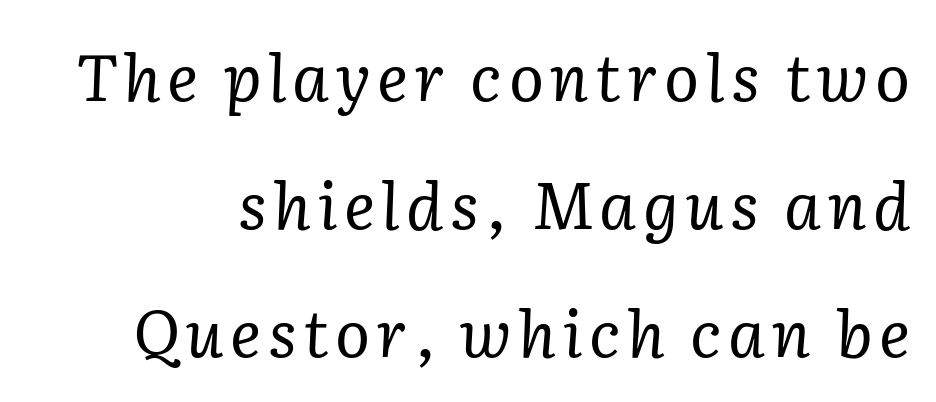
A bare baseline throughout the passage. Compared with typical paragraphs, the rows here are farther apart. This is serif lettering, the kind often seen in printed books. Slanted lettering throughout. Each letter keeps its own natural width here, so spacing adapts to shape. Think standard paragraph weight, or any step lighter than that.
